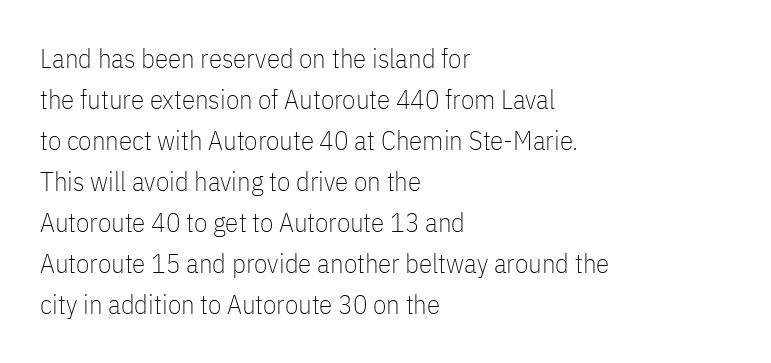
Q: Is the text bold? A: No.
Q: Is the text italic (slanted)? A: No, it is upright.
Q: Is the text underlined? A: No.
Q: How is the paragraph aligned? A: Left-aligned.
Q: Is the spacing between letters normal or unusually wide? A: Normal.
Q: Is the spacing between lines tight, normal or loose? A: Normal.
